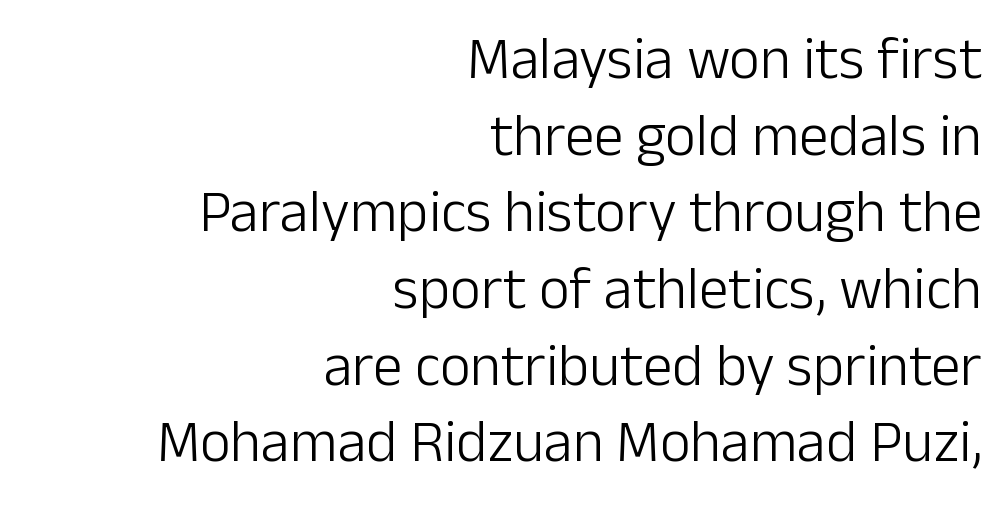
{"serif": "no", "italic": "no", "bold": "no", "weight": "light", "width": "normal", "stroke_contrast": "low", "x_height": "medium", "monospaced": "no", "underline": "no", "align": "right", "line_spacing": "normal", "line_spacing_ratio": 1.3, "letter_spacing": "normal", "letter_spacing_em": 0.0, "glyph_px": 59}
